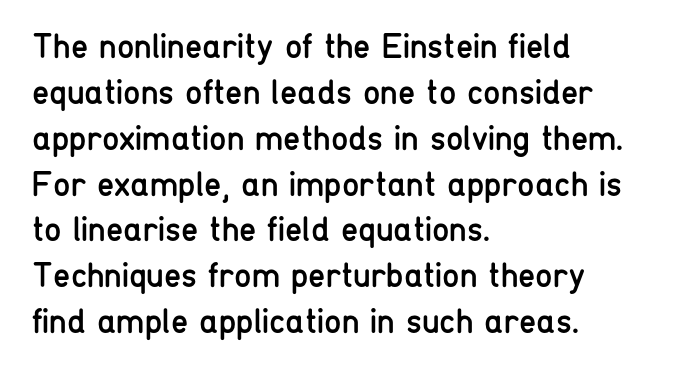
A classic flush-left, rag-right setting is used for this passage. Is the stroke heavy? The answer is a plain regular-or-lighter. When letters stand straight like this, we call the style roman or upright. The letters advance in unequal steps, a hallmark of proportional type.
